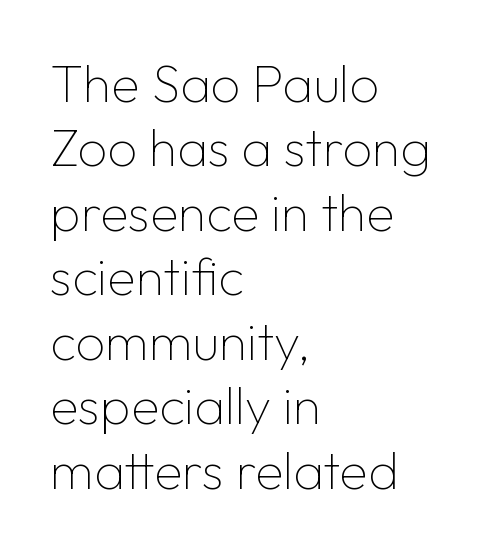
The image shows 52 px thin sans-serif type, upright; set left-aligned, line spacing 1.24x, normal letter spacing, not underlined; low stroke contrast and a medium x-height.
